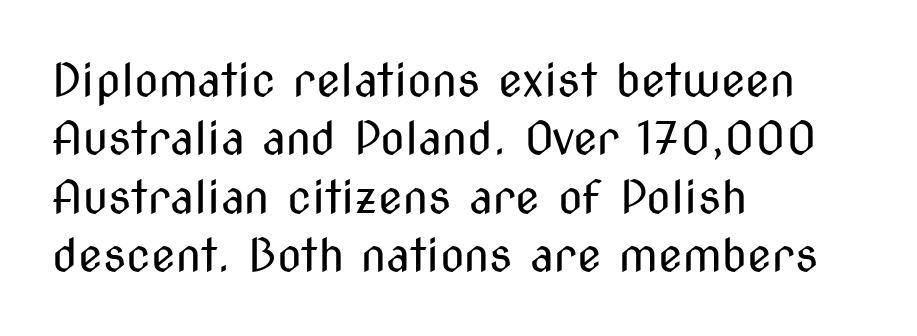
Q: Is the text bold? A: No.
Q: Is the text italic (slanted)? A: No, it is upright.
Q: Is the typeface a serif or a sans-serif typeface? A: Sans-serif.
Q: Is the text underlined? A: No.
Q: How is the paragraph aligned? A: Left-aligned.
Q: Is the spacing between letters normal or unusually wide? A: Normal.
Q: Is the spacing between lines tight, normal or loose? A: Normal.
Q: Width (condensed, normal, or wide)? A: Condensed.
Q: Stroke contrast? A: Medium.
Q: x-height? A: Medium.
Q: Monospaced? A: No.
